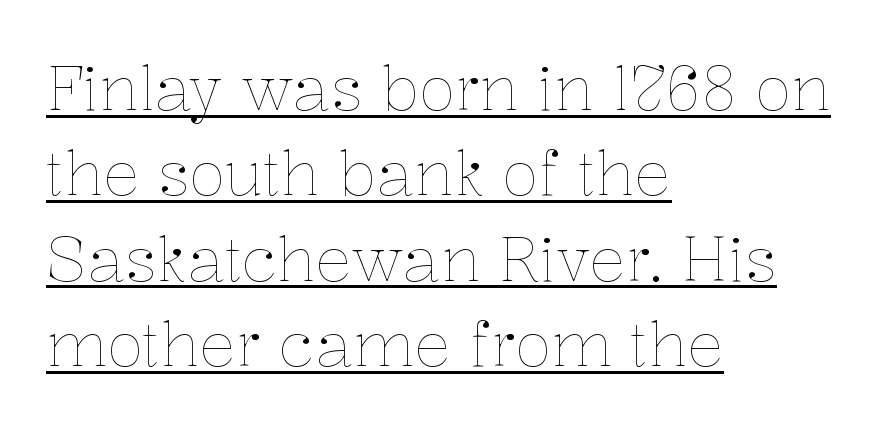
The passage shown is underscored from start to finish. When letters stand straight like this, we call the style roman or upright. Regarding leading, the lines here are spaced in the standard way. Each letter keeps its own natural width here, so spacing adapts to shape. Nothing unusual about the tracking: characters are spaced as the font intends.
